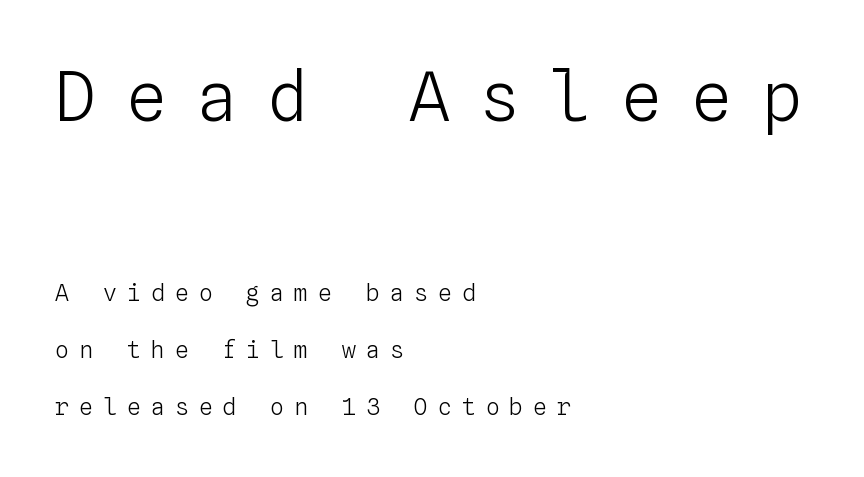
The image shows 68 px light type, upright, monospaced; set left-aligned, loose line spacing (2.48x), unusually wide letter spacing (+0.44 em), not underlined; the first (top) block is 2.96x larger; low stroke contrast and a medium x-height.
